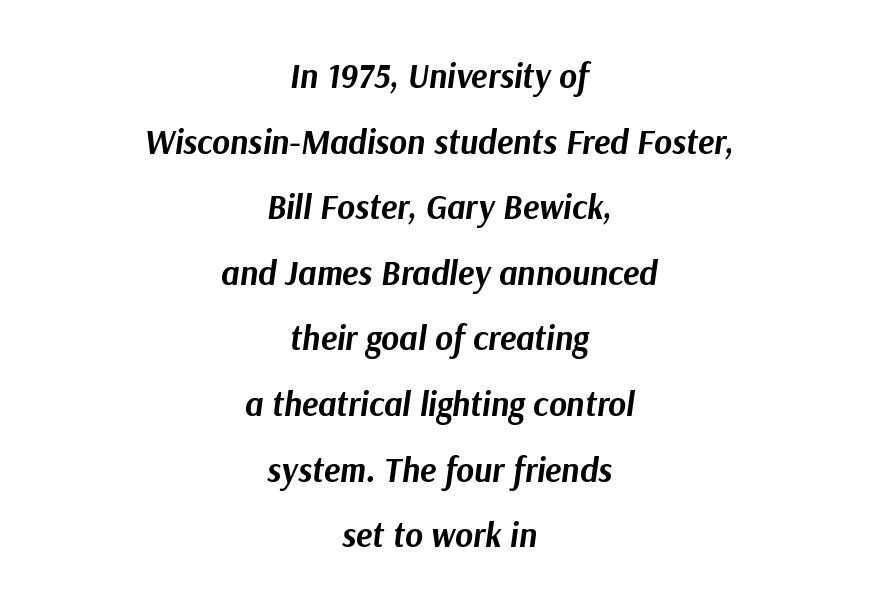
The image shows 34 px bold type, italic (leaning right); set centered, loose line spacing (1.93x), normal letter spacing, not underlined; medium stroke contrast and a medium x-height.
